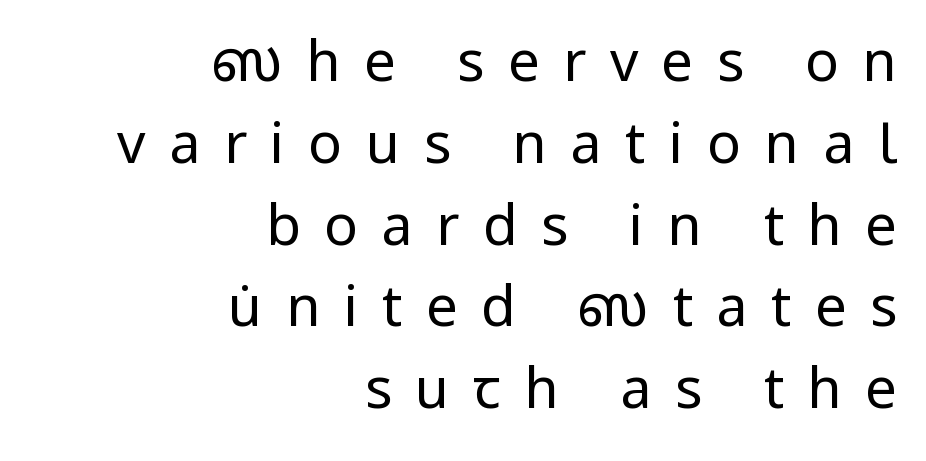
Q: Is the text bold? A: No.
Q: Is the text italic (slanted)? A: No, it is upright.
Q: Is the typeface a serif or a sans-serif typeface? A: Sans-serif.
Q: Is the text underlined? A: No.
Q: How is the paragraph aligned? A: Right-aligned.
Q: Is the spacing between letters normal or unusually wide? A: Unusually wide.
Q: Is the spacing between lines tight, normal or loose? A: Normal.
Q: Width (condensed, normal, or wide)? A: Normal.
Q: Stroke contrast? A: Low.
Q: x-height? A: Medium.
Q: Monospaced? A: No.
